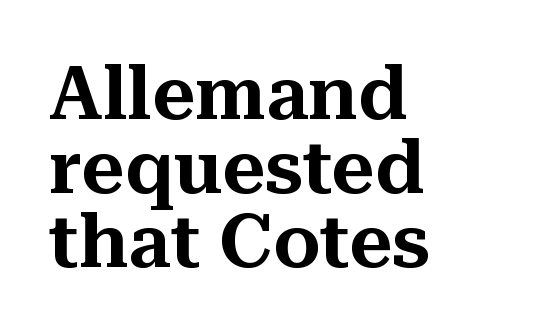
Q: Is the text italic (slanted)? A: No, it is upright.
Q: Is the typeface a serif or a sans-serif typeface? A: Serif.
Q: Is the text underlined? A: No.
Q: How is the paragraph aligned? A: Left-aligned.
Q: Is the spacing between letters normal or unusually wide? A: Normal.
Q: Is the spacing between lines tight, normal or loose? A: Tight.
Q: Width (condensed, normal, or wide)? A: Normal.
Q: Stroke contrast? A: Medium.
Q: x-height? A: Medium.
Q: Monospaced? A: No.
